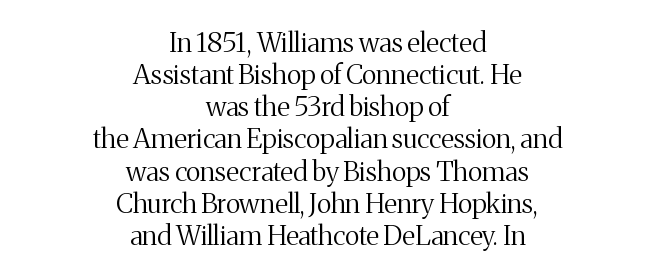
Q: Is the text bold? A: No.
Q: Is the text italic (slanted)? A: No, it is upright.
Q: Is the text underlined? A: No.
Q: How is the paragraph aligned? A: Centered.
Q: Is the spacing between letters normal or unusually wide? A: Normal.
